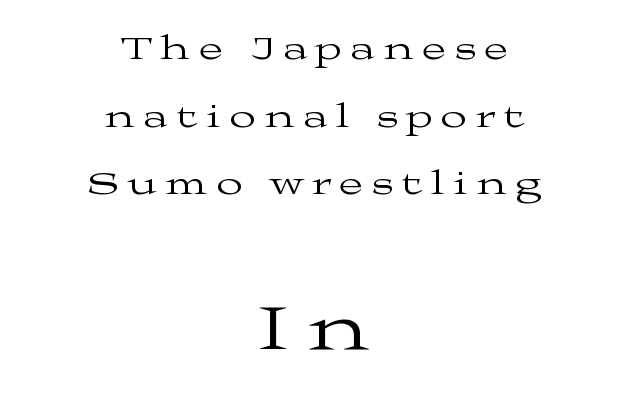
Q: Is the text bold? A: No.
Q: Is the text italic (slanted)? A: No, it is upright.
Q: Is the typeface a serif or a sans-serif typeface? A: Serif.
Q: Is the text underlined? A: No.
Q: How is the paragraph aligned? A: Centered.
Q: Is the spacing between letters normal or unusually wide? A: Unusually wide.
Q: Is the spacing between lines tight, normal or loose? A: Loose.
Q: Which block of text is set in a larger size, the first (top) or the second (bottom)? A: The second (bottom) one.
Q: Width (condensed, normal, or wide)? A: Wide.
Q: Stroke contrast? A: Medium.
Q: x-height? A: Medium.
Q: Monospaced? A: No.
